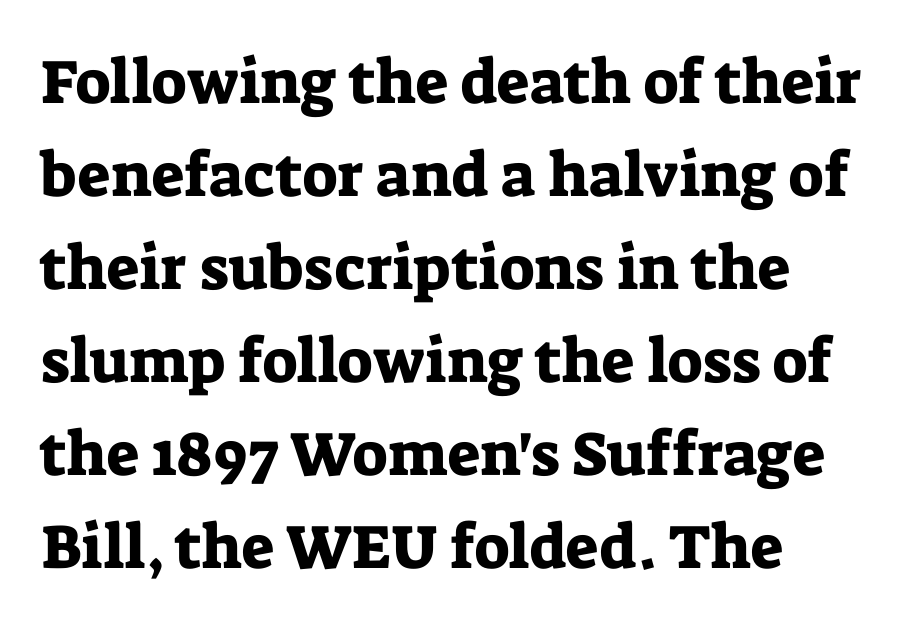
Leading matches the norm, producing a regular column. Decoration check: the copy has no underline. There is no visible air inserted between adjacent glyphs. Each letter keeps its own natural width here, so spacing adapts to shape. If you drew a line through each stem, it would be perfectly vertical. What kind of face is this? One with serifs.
